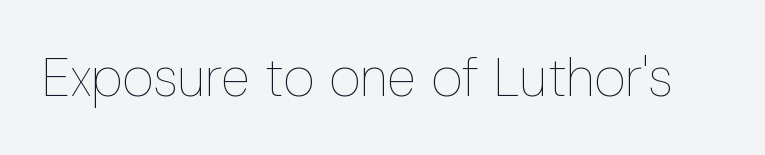
The image shows 54 px thin, condensed type, upright; set normal letter spacing, not underlined; low stroke contrast and a medium x-height.
